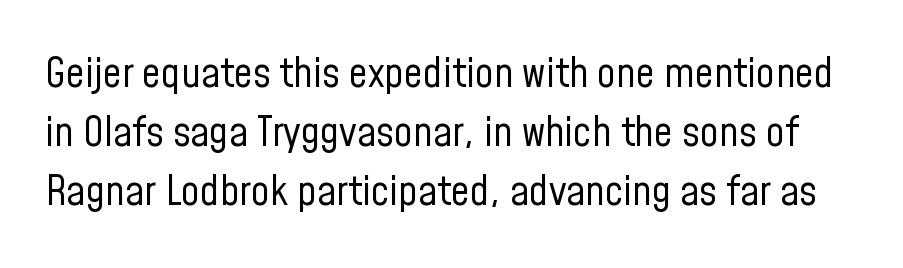
Q: Is the text bold? A: No.
Q: Is the text italic (slanted)? A: No, it is upright.
Q: Is the typeface a serif or a sans-serif typeface? A: Sans-serif.
Q: Is the text underlined? A: No.
Q: Is the spacing between letters normal or unusually wide? A: Normal.
Q: Is the spacing between lines tight, normal or loose? A: Normal.
Q: Width (condensed, normal, or wide)? A: Condensed.
Q: Stroke contrast? A: Low.
Q: x-height? A: Medium.
Q: Monospaced? A: No.
